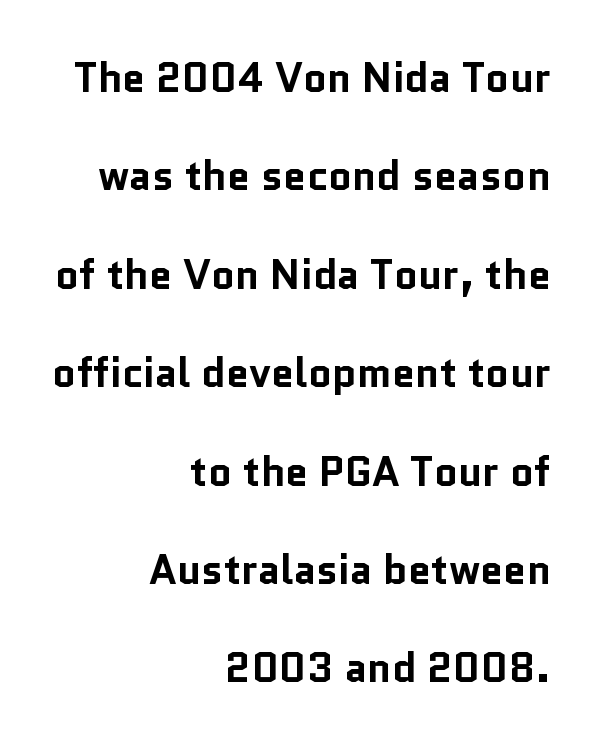
Q: Is the text bold? A: Yes.
Q: Is the text italic (slanted)? A: No, it is upright.
Q: Is the typeface a serif or a sans-serif typeface? A: Sans-serif.
Q: Is the text underlined? A: No.
Q: How is the paragraph aligned? A: Right-aligned.
Q: Is the spacing between letters normal or unusually wide? A: Normal.
Q: Is the spacing between lines tight, normal or loose? A: Loose.
Q: Width (condensed, normal, or wide)? A: Normal.
Q: Stroke contrast? A: Low.
Q: x-height? A: Medium.
Q: Monospaced? A: No.
